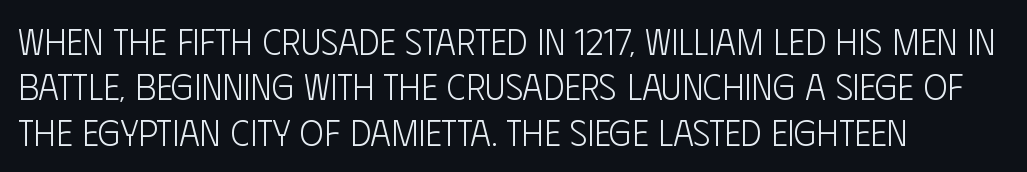
The image shows 36 px light, condensed sans-serif type, upright; set left-aligned, normal line spacing (1.26x), normal letter spacing, not underlined; low stroke contrast and a large x-height.
